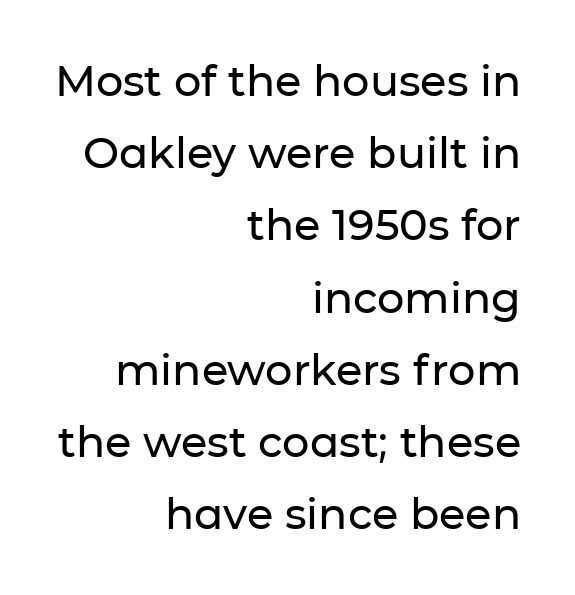
Serifs: no, the terminals of the letterforms are clean. Check under the words: just untouched page. A student would call this right alignment; a typographer would say flush right, rag left. Tall strokes in this sample are plumb rather than angled. Spacing verdict: proportional, widths tailored to each character. No extra tracking has been applied to these lines.
